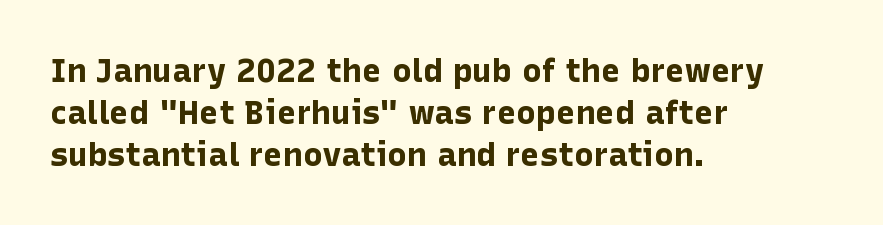
{"serif": "no", "italic": "no", "bold": "yes", "weight": "bold", "width": "normal", "stroke_contrast": "low", "x_height": "medium", "monospaced": "no", "underline": "no", "align": "left", "line_spacing": "normal", "line_spacing_ratio": 1.27, "letter_spacing": "normal", "letter_spacing_em": 0.0, "glyph_px": 33}
